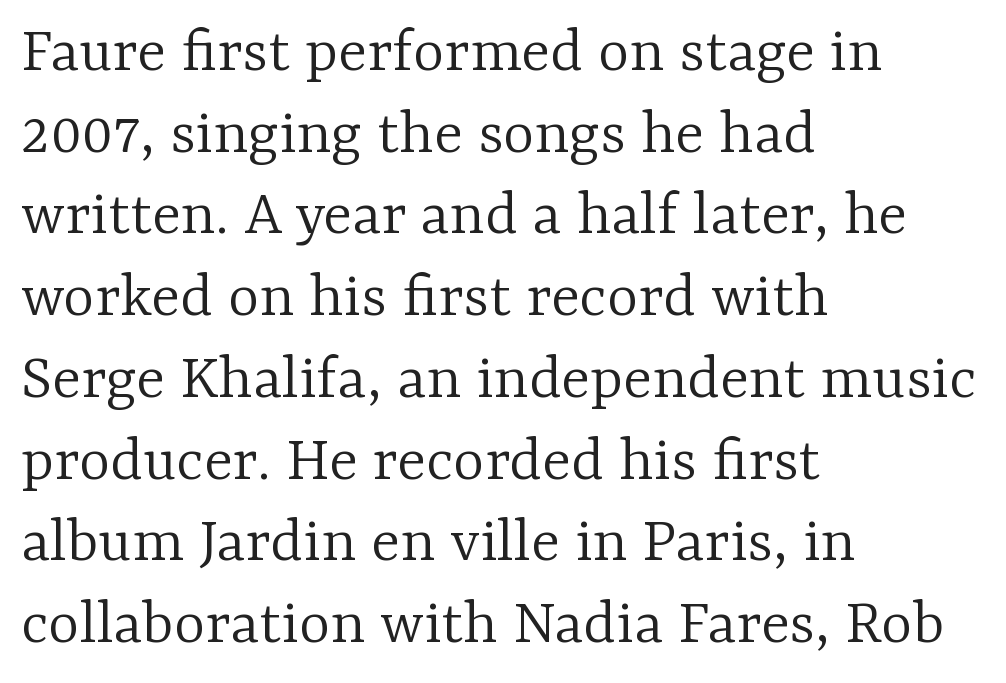
The image shows 67 px light serif type, upright; set left-aligned, line spacing 1.22x, normal letter spacing, not underlined; low stroke contrast and a medium x-height.
